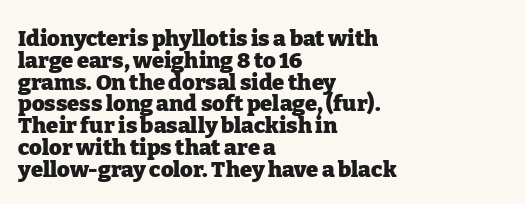
{"italic": "no", "bold": "yes", "underline": "no", "align": "left", "line_spacing": "tight", "line_spacing_ratio": 0.99, "letter_spacing": "normal", "letter_spacing_em": 0.0, "glyph_px": 22}
